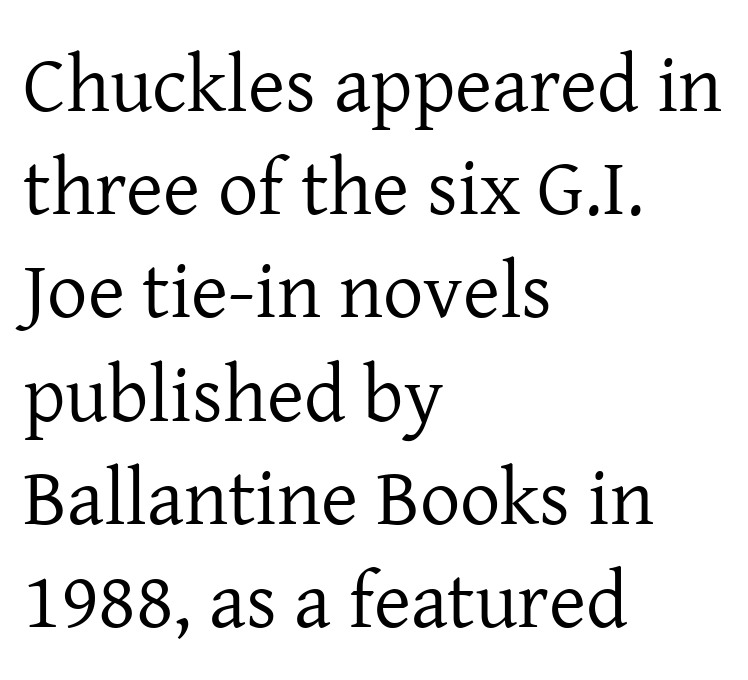
Every stem runs plumb, perpendicular to the baseline. Counters stay open thanks to moderate or lighter strokes. The tracking reads as untouched default to a designer's eye. I'd call this a serif setting — the letters wear small feet. Has an underline been added? It has not.
